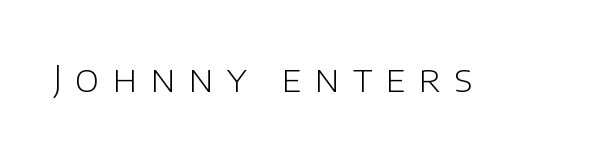
{"serif": "no", "italic": "no", "bold": "no", "weight": "light", "width": "normal", "stroke_contrast": "low", "x_height": "large", "monospaced": "no", "underline": "no", "letter_spacing": "wide", "letter_spacing_em": 0.35, "glyph_px": 37}
